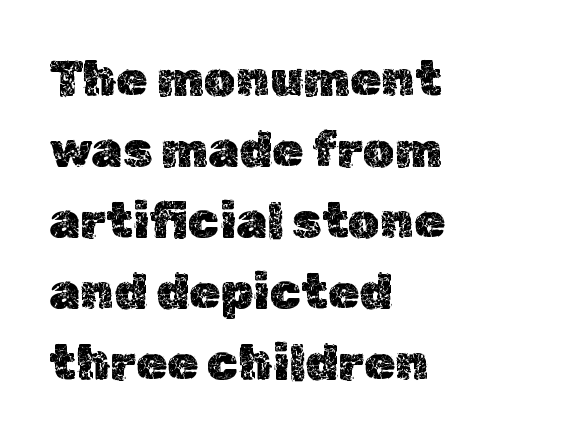
It's the straight-up-and-down kind of type. You could not count columns in this text — the font is proportionally spaced. Line starts are locked; line ends wander. The horizontal fit of the characters is conventional and even.
